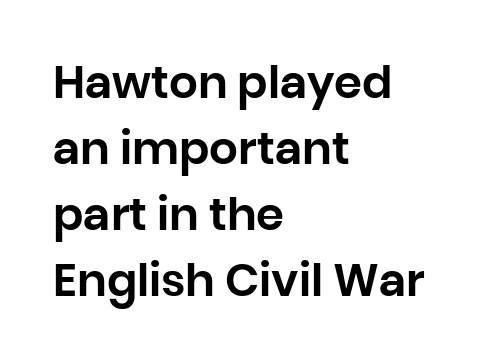
{"serif": "no", "italic": "no", "width": "normal", "stroke_contrast": "low", "x_height": "large", "monospaced": "no", "underline": "no", "align": "left", "line_spacing": "normal", "line_spacing_ratio": 1.47, "letter_spacing": "normal", "letter_spacing_em": 0.0, "glyph_px": 45}
